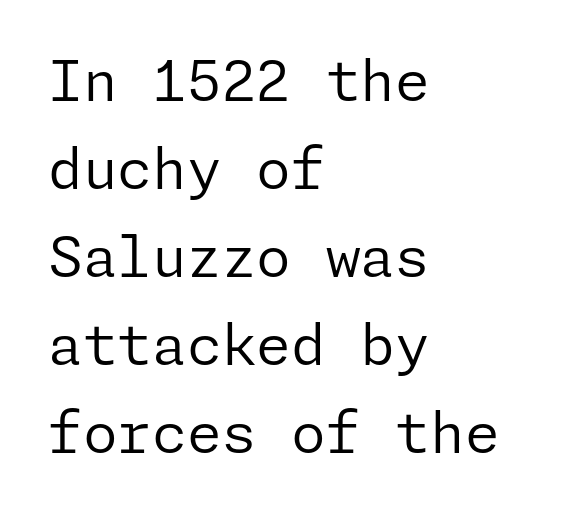
Q: Is the text bold? A: No.
Q: Is the text italic (slanted)? A: No, it is upright.
Q: Is the typeface a serif or a sans-serif typeface? A: Sans-serif.
Q: Is the text underlined? A: No.
Q: How is the paragraph aligned? A: Left-aligned.
Q: Is the spacing between letters normal or unusually wide? A: Normal.
Q: Is the spacing between lines tight, normal or loose? A: Normal.
Q: Width (condensed, normal, or wide)? A: Normal.
Q: Stroke contrast? A: Low.
Q: x-height? A: Medium.
